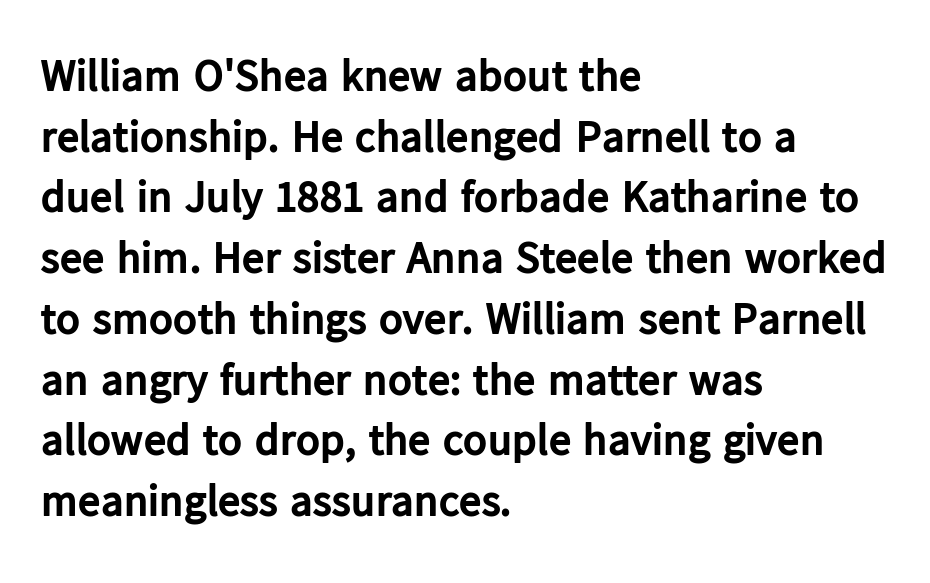
{"serif": "no", "italic": "no", "bold": "yes", "weight": "bold", "width": "normal", "stroke_contrast": "low", "x_height": "medium", "monospaced": "no", "underline": "no", "align": "left", "line_spacing": "normal", "line_spacing_ratio": 1.35, "letter_spacing": "normal", "letter_spacing_em": 0.0, "glyph_px": 45}
